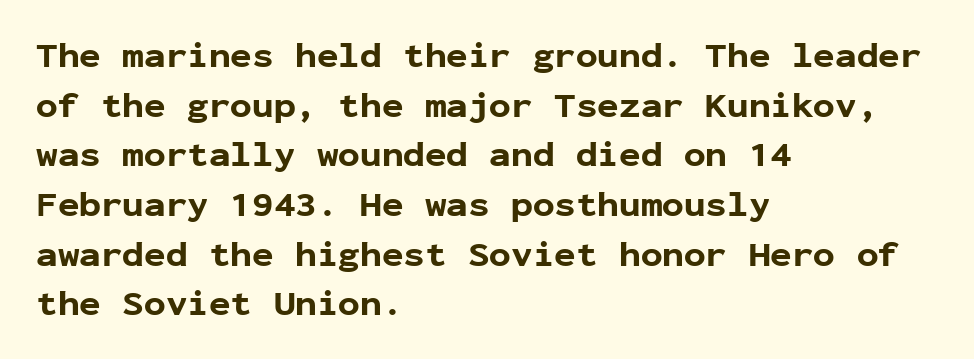
{"serif": "no", "italic": "no", "bold": "yes", "weight": "bold", "width": "normal", "stroke_contrast": "low", "x_height": "medium", "monospaced": "yes", "underline": "no", "align": "left", "line_spacing": "normal", "line_spacing_ratio": 1.38, "letter_spacing": "normal", "letter_spacing_em": 0.0, "glyph_px": 36}
